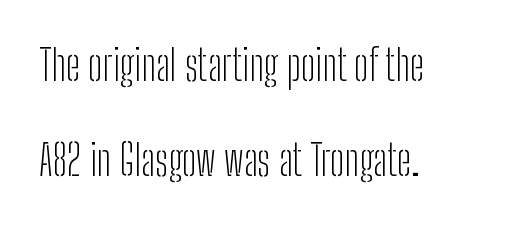
Q: Is the text bold? A: No.
Q: Is the text italic (slanted)? A: No, it is upright.
Q: Is the typeface a serif or a sans-serif typeface? A: Sans-serif.
Q: Is the text underlined? A: No.
Q: How is the paragraph aligned? A: Left-aligned.
Q: Is the spacing between letters normal or unusually wide? A: Normal.
Q: Is the spacing between lines tight, normal or loose? A: Loose.
Q: Width (condensed, normal, or wide)? A: Condensed.
Q: Stroke contrast? A: Low.
Q: x-height? A: Medium.
Q: Monospaced? A: No.
